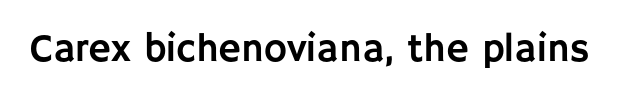
{"serif": "no", "italic": "no", "width": "normal", "stroke_contrast": "low", "x_height": "large", "monospaced": "no", "underline": "no", "letter_spacing": "normal", "letter_spacing_em": 0.0, "glyph_px": 39}
